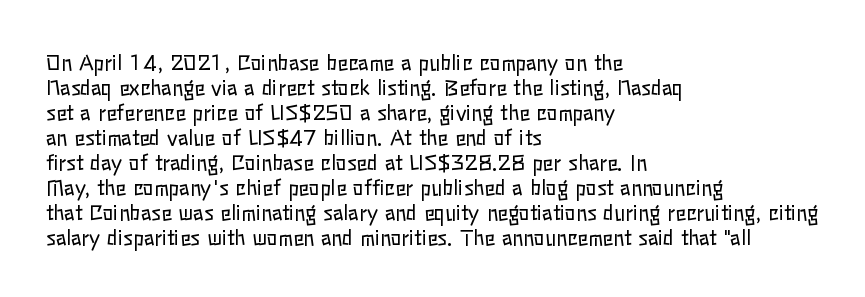
Underline: absent. These glyphs show unthickened strokes, regular width or finer. The leading is moderate, giving the passage an even texture. Upright lettering throughout.
